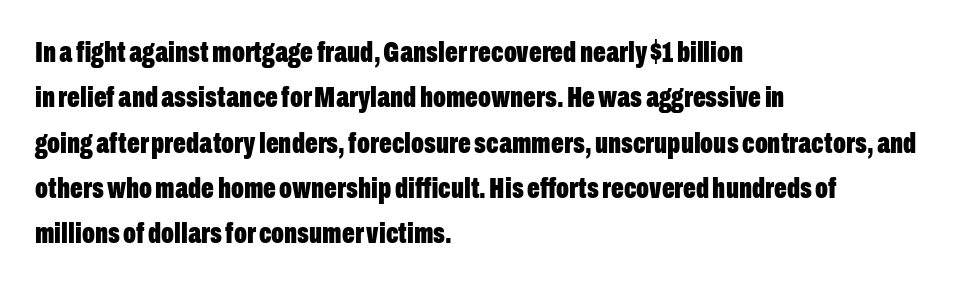
{"serif": "no", "italic": "no", "bold": "yes", "weight": "bold", "width": "condensed", "stroke_contrast": "low", "x_height": "medium", "monospaced": "no", "underline": "no", "align": "left", "line_spacing": "normal", "line_spacing_ratio": 1.51, "letter_spacing": "normal", "letter_spacing_em": 0.0, "glyph_px": 30}
